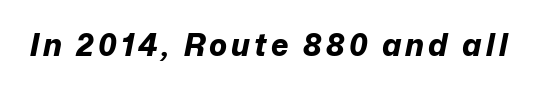
{"italic": "yes", "lean": "right", "slant_degrees": 12, "bold": "yes", "weight": "bold", "width": "normal", "stroke_contrast": "low", "x_height": "medium", "monospaced": "no", "underline": "no", "glyph_px": 30}
